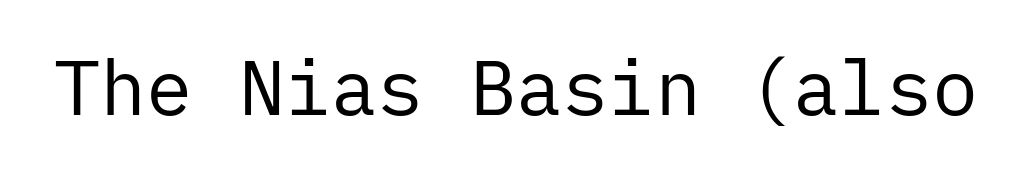
The image shows 77 px regular-weight sans-serif type, upright; set normal letter spacing, not underlined; low stroke contrast and a medium x-height.
